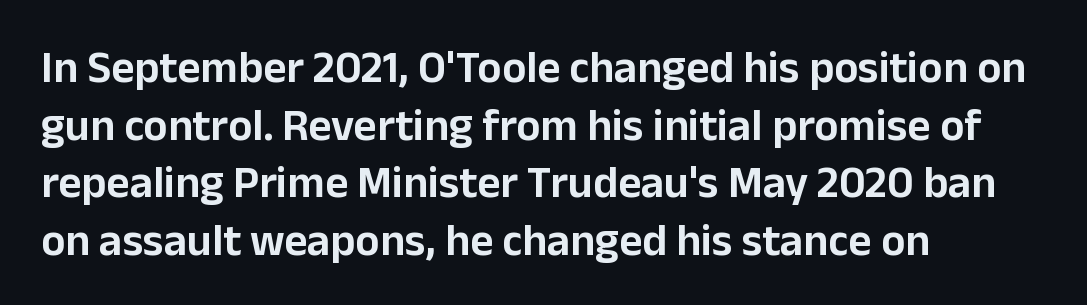
{"serif": "no", "italic": "no", "width": "normal", "stroke_contrast": "low", "x_height": "medium", "monospaced": "no", "underline": "no", "align": "left", "line_spacing": "normal", "line_spacing_ratio": 1.28, "letter_spacing": "normal", "letter_spacing_em": 0.0, "glyph_px": 45}
